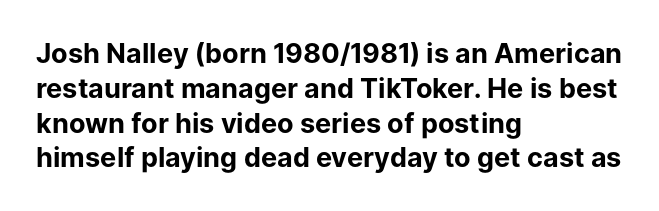
Q: Is the text bold? A: Yes.
Q: Is the text italic (slanted)? A: No, it is upright.
Q: Is the text underlined? A: No.
Q: How is the paragraph aligned? A: Left-aligned.
Q: Is the spacing between letters normal or unusually wide? A: Normal.
Q: Is the spacing between lines tight, normal or loose? A: Normal.
